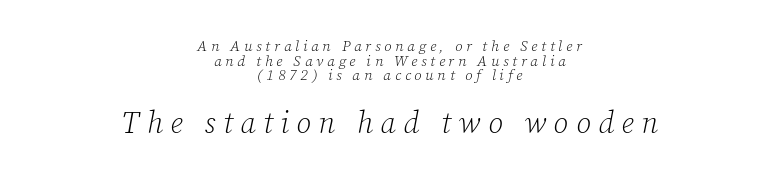
In terms of letterspacing, this is a distinctly airy, spread setting. Letterform terminals end in serifs throughout the passage. The foot of each line stays bare and open. The setting favours the middle, as headings and verse often do. You could not count columns in this text — the font is proportionally spaced. The passage shown is not bold in any degree.
